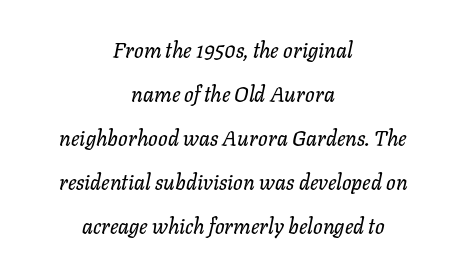
The letterforms sit shoulder to shoulder at normal distance. Just letters on the line, the space beneath them empty. Italic? Definitely — the glyphs are oblique. Horizontally, the lines are justified to the midpoint only.
